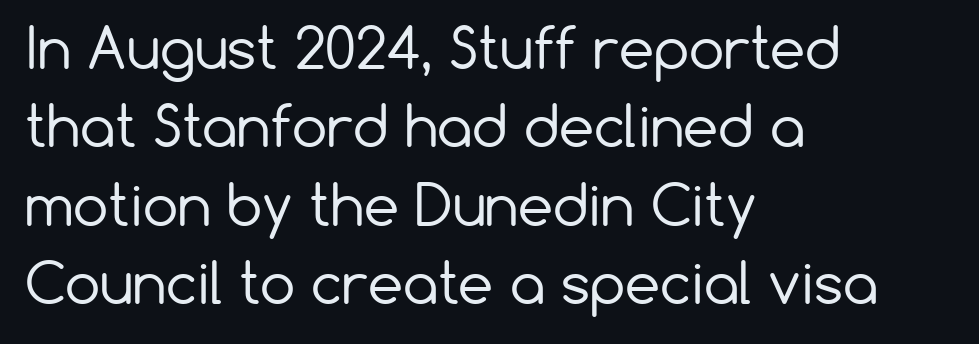
The image shows 56 px regular-weight sans-serif type, upright; set left-aligned, normal line spacing (1.4x), normal letter spacing, not underlined; low stroke contrast and a medium x-height.
